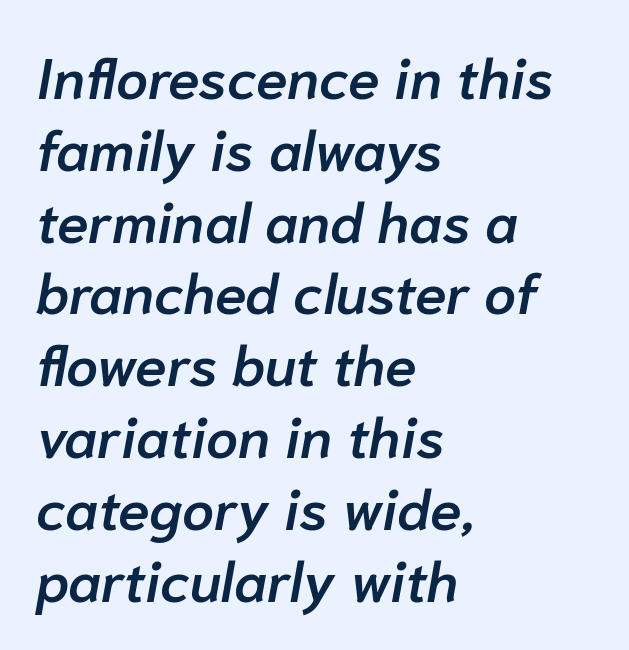
{"italic": "yes", "lean": "right", "slant_degrees": 10, "bold": "semi", "weight": "semibold", "width": "normal", "stroke_contrast": "low", "x_height": "medium", "monospaced": "no", "underline": "no", "align": "left", "line_spacing": "normal", "line_spacing_ratio": 1.26, "letter_spacing": "normal", "letter_spacing_em": 0.0, "glyph_px": 57}
